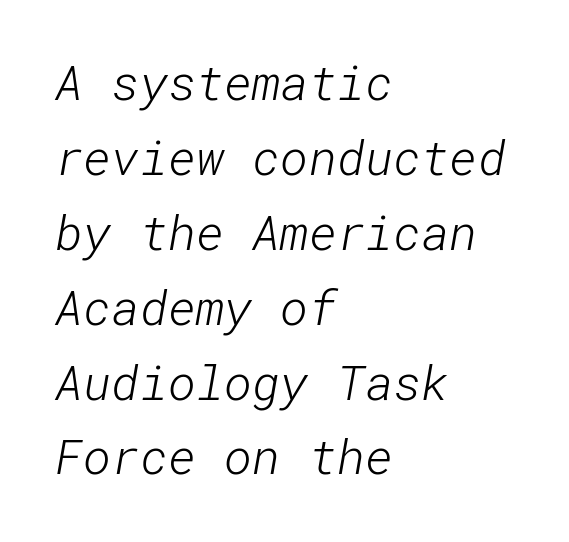
Q: Is the text bold? A: No.
Q: Is the typeface a serif or a sans-serif typeface? A: Sans-serif.
Q: Is the text underlined? A: No.
Q: How is the paragraph aligned? A: Left-aligned.
Q: Is the spacing between letters normal or unusually wide? A: Normal.
Q: Is the spacing between lines tight, normal or loose? A: Normal.
Q: Width (condensed, normal, or wide)? A: Normal.
Q: Stroke contrast? A: Low.
Q: x-height? A: Medium.
